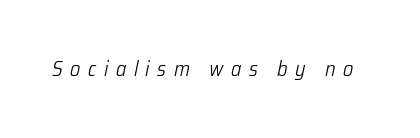
Q: Is the text bold? A: No.
Q: Is the text italic (slanted)? A: Yes, it leans right by about 12 degrees.
Q: Is the text underlined? A: No.
Q: Is the spacing between letters normal or unusually wide? A: Unusually wide.
